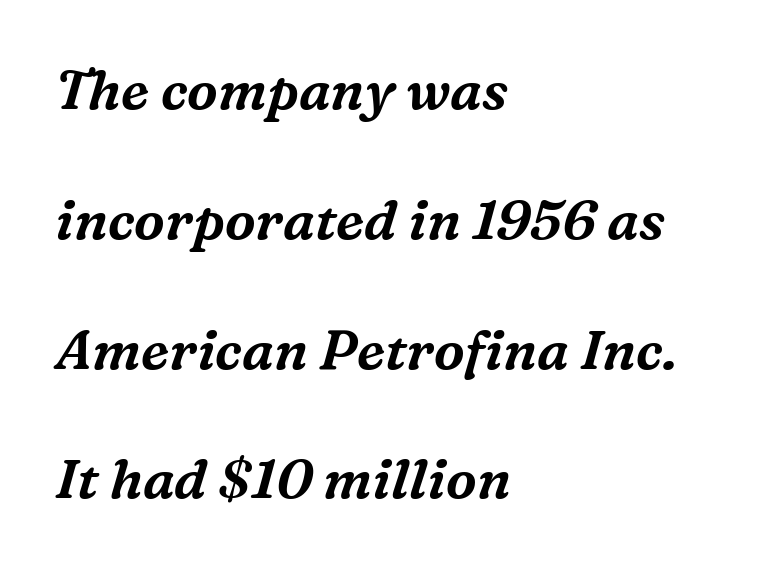
The image shows 55 px serif type, italic (leaning right); set left-aligned, loose line spacing (2.36x), normal letter spacing, not underlined; medium stroke contrast and a medium x-height.
